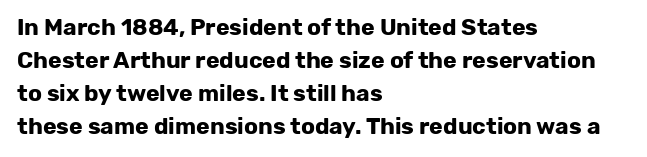
{"italic": "no", "bold": "yes", "underline": "no", "align": "left", "line_spacing": "normal", "line_spacing_ratio": 1.43, "letter_spacing": "normal", "letter_spacing_em": 0.0, "glyph_px": 23}
